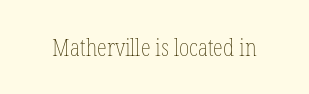
Q: Is the text bold? A: No.
Q: Is the text italic (slanted)? A: No, it is upright.
Q: Is the text underlined? A: No.
Q: Is the spacing between letters normal or unusually wide? A: Normal.
